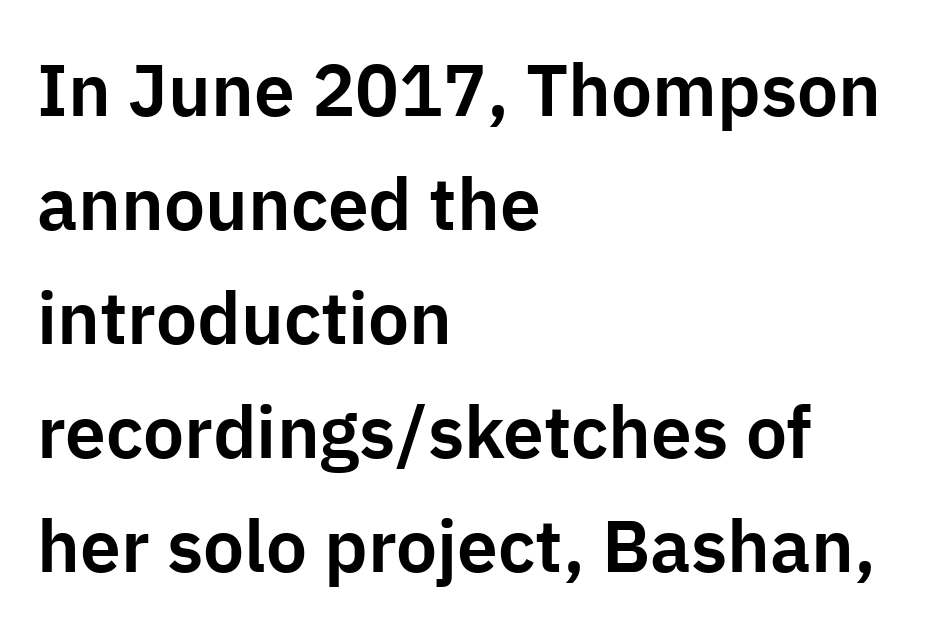
The image shows 73 px sans-serif type, upright; set left-aligned, normal line spacing (1.56x), normal letter spacing, not underlined; low stroke contrast and a medium x-height.
